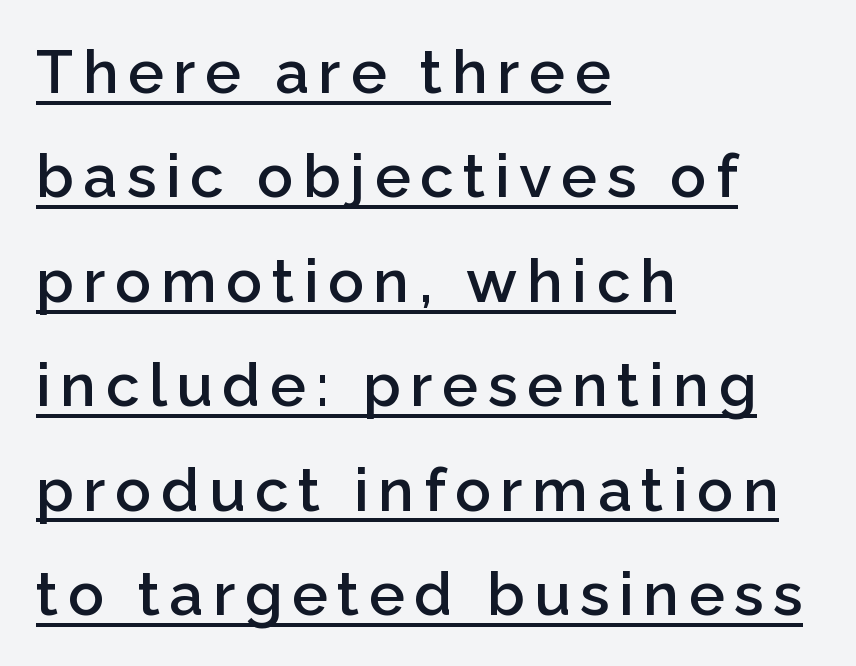
The image shows 60 px semibold sans-serif type, upright; set left-aligned, line spacing 1.74x, underlined; low stroke contrast and a medium x-height.
